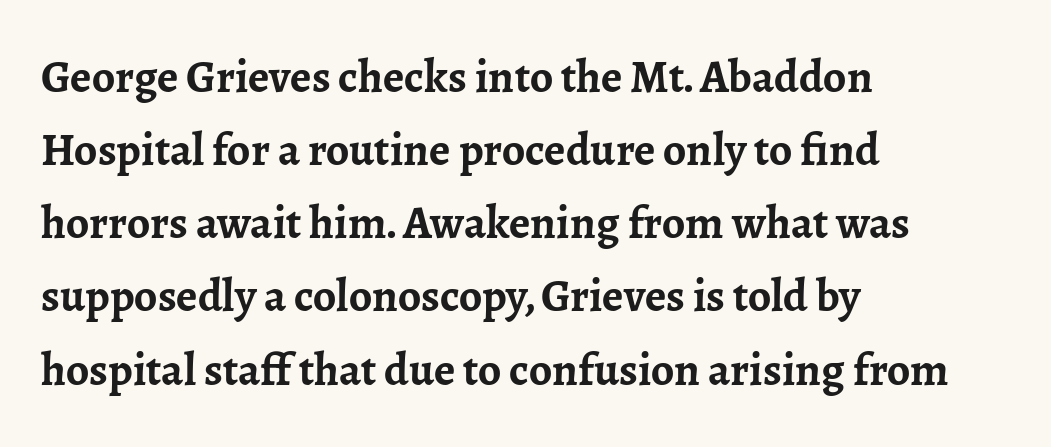
The image shows 46 px semibold serif type, upright; set left-aligned, normal line spacing (1.59x), normal letter spacing, not underlined; low stroke contrast and a medium x-height.
